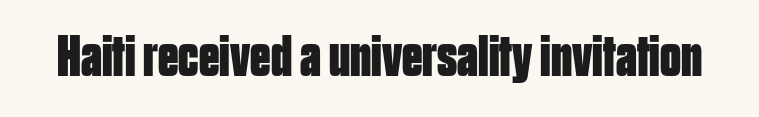
The image shows 58 px bold, condensed sans-serif type, upright; set normal letter spacing, not underlined; low stroke contrast and a large x-height.
